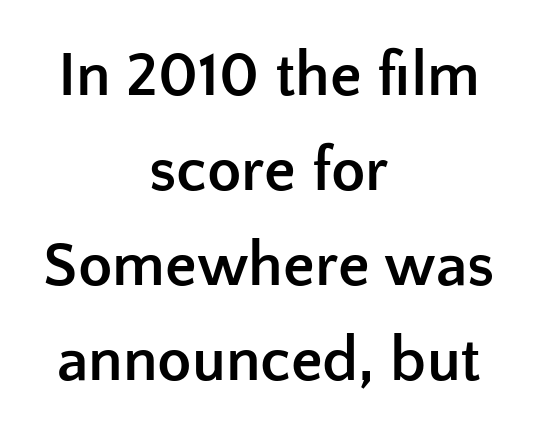
This rendering features lettering with no underline. The line texture is even and compact thanks to regular tracking. You could not count columns in this text — the font is proportionally spaced. This sample uses a sans-serif face.
